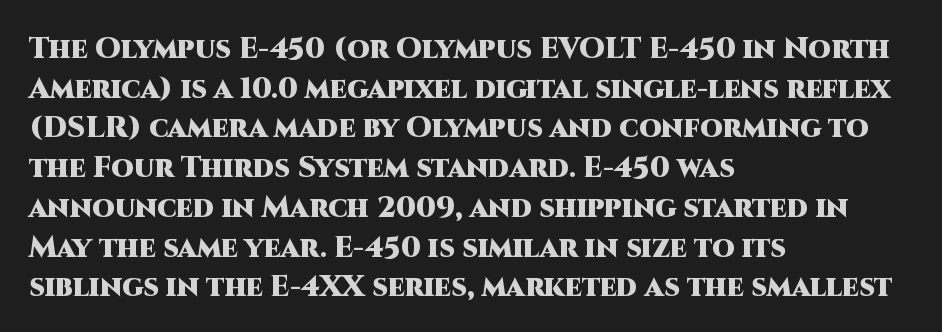
The image shows 29 px heavy sans-serif type, upright; set left-aligned, normal line spacing (1.37x), normal letter spacing, not underlined; high stroke contrast and a large x-height.
